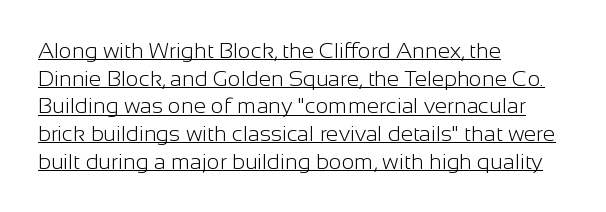
{"italic": "no", "bold": "no", "underline": "yes", "align": "left", "line_spacing": "normal", "line_spacing_ratio": 1.26, "letter_spacing": "normal", "letter_spacing_em": 0.0, "glyph_px": 22}
